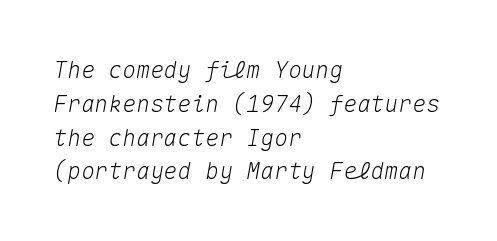
Q: Is the text italic (slanted)? A: Yes, it leans right by about 10 degrees.
Q: Is the text underlined? A: No.
Q: How is the paragraph aligned? A: Left-aligned.
Q: Is the spacing between letters normal or unusually wide? A: Normal.
Q: Is the spacing between lines tight, normal or loose? A: Normal.
